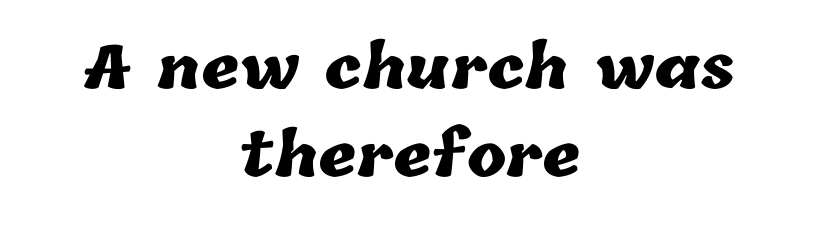
Each row of text sits above clean, open space. These lines are rendered in a variable-pitch font. This rendering uses center alignment, leaving both contours irregular but symmetric. Horizontal bands of white between lines are of average thickness.
